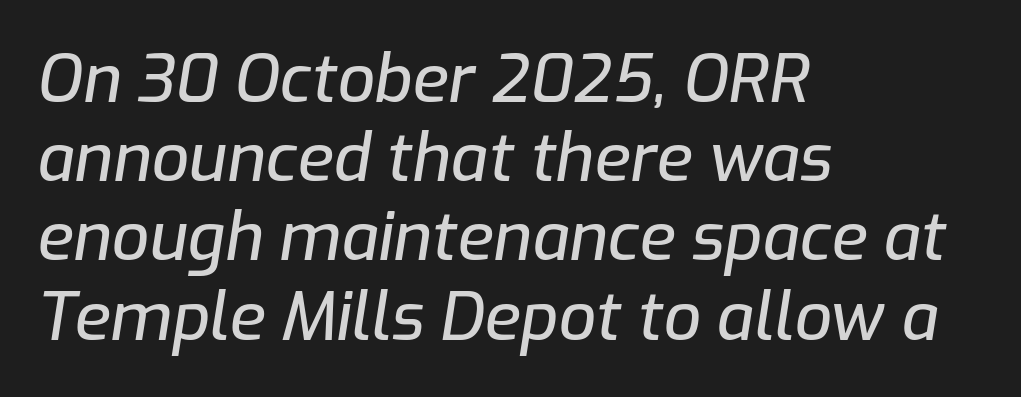
{"italic": "yes", "lean": "right", "slant_degrees": 9, "width": "normal", "stroke_contrast": "low", "x_height": "medium", "monospaced": "no", "underline": "no", "align": "left", "line_spacing_ratio": 1.2, "letter_spacing": "normal", "letter_spacing_em": 0.0, "glyph_px": 66}
